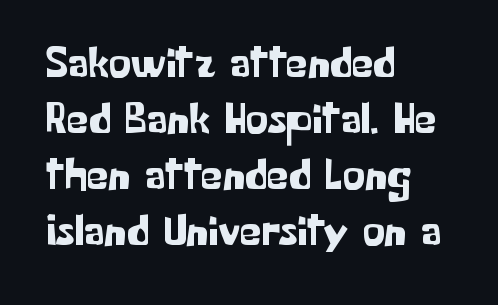
Q: Is the text italic (slanted)? A: No, it is upright.
Q: Is the typeface a serif or a sans-serif typeface? A: Sans-serif.
Q: Is the text underlined? A: No.
Q: How is the paragraph aligned? A: Left-aligned.
Q: Is the spacing between letters normal or unusually wide? A: Normal.
Q: Is the spacing between lines tight, normal or loose? A: Normal.
Q: Width (condensed, normal, or wide)? A: Normal.
Q: Stroke contrast? A: Low.
Q: x-height? A: Medium.
Q: Monospaced? A: No.
